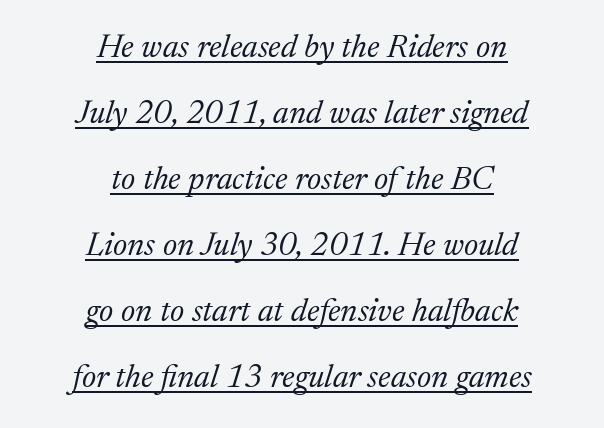
Somebody hit Ctrl+U on this one — the words are underlined. Italic: yes, the glyphs are oblique. In CSS terms this would be text-align: center. This sample has the flowing, uneven cadence of proportional lettering. Letter spacing: default.
